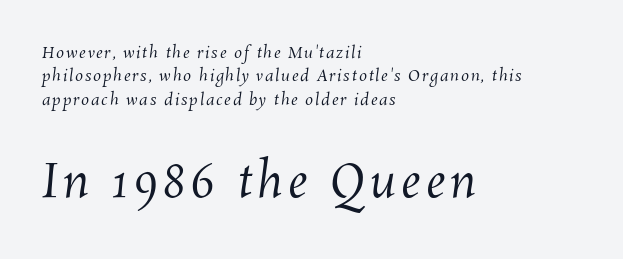
The image shows 47 px regular-weight type; set left-aligned, normal line spacing (1.46x), not underlined; the second (bottom) block is 2.94x larger; medium stroke contrast and a medium x-height.
